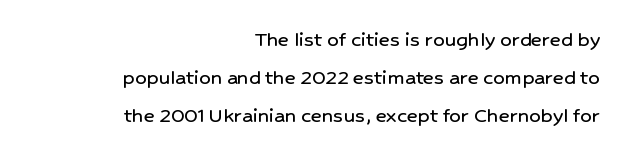
No italicization has been applied; the sample stays upright. Is the letter spacing exaggerated? No — it looks like the ordinary default. Leading matches the norm, producing a regular column. The text block is weighted toward the right margin, trailing off unevenly leftward.
